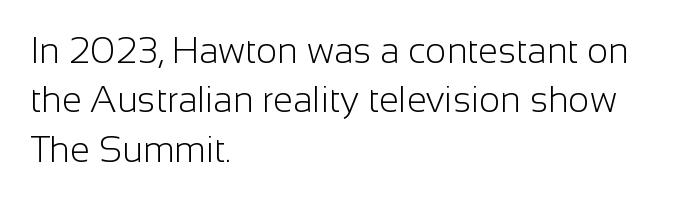
The type sits square on the baseline with zero lean. The glyphs are unaccompanied by any horizontal stroke below them. Summary of weight: not heavy and not bold. Look at the bottom of the vertical strokes: they stop flat, with no serifs. Tracking here is standard; glyphs follow each other at the usual distance.
